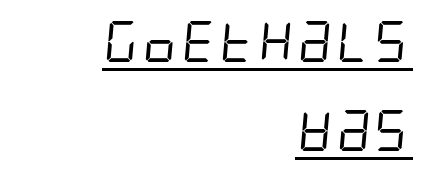
The image shows 41 px regular-weight, condensed sans-serif type; set right-aligned, loose line spacing (2.18x), normal letter spacing, underlined; low stroke contrast and a large x-height.
